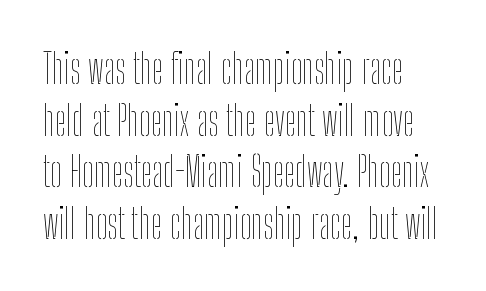
Words appear dense and cohesive because spacing is normal. This sample has the flowing, uneven cadence of proportional lettering. The leading is moderate, giving the passage an even texture. Every character sits straight up, as roman type does. Type without underlining. Heaviness? Minimal to ordinary, like unemphasized prose.
